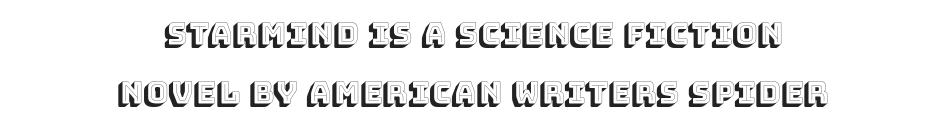
Q: Is the text italic (slanted)? A: No, it is upright.
Q: Is the text underlined? A: No.
Q: How is the paragraph aligned? A: Centered.
Q: Is the spacing between letters normal or unusually wide? A: Normal.
Q: Is the spacing between lines tight, normal or loose? A: Loose.
Q: Width (condensed, normal, or wide)? A: Normal.
Q: x-height? A: Large.
Q: Monospaced? A: No.
